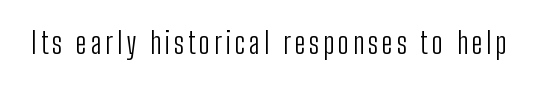
Q: Is the text bold? A: No.
Q: Is the text italic (slanted)? A: No, it is upright.
Q: Is the typeface a serif or a sans-serif typeface? A: Sans-serif.
Q: Is the text underlined? A: No.
Q: Width (condensed, normal, or wide)? A: Condensed.
Q: Stroke contrast? A: Low.
Q: x-height? A: Medium.
Q: Monospaced? A: No.
